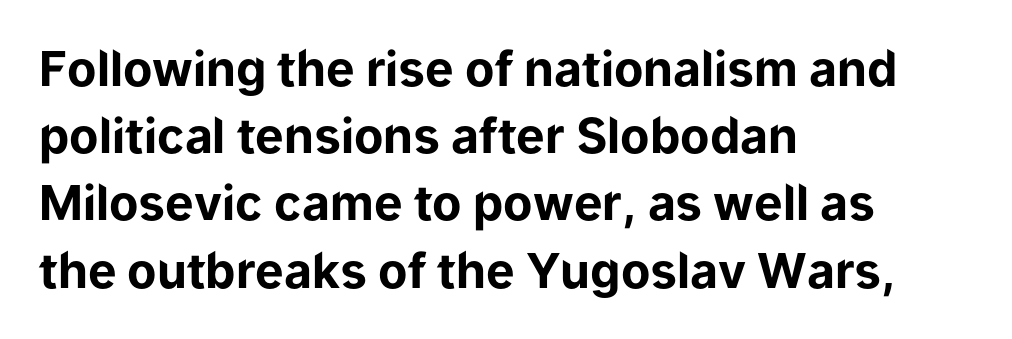
{"serif": "no", "italic": "no", "bold": "yes", "weight": "bold", "width": "normal", "stroke_contrast": "low", "x_height": "medium", "monospaced": "no", "underline": "no", "align": "left", "line_spacing": "normal", "line_spacing_ratio": 1.4, "letter_spacing": "normal", "letter_spacing_em": 0.0, "glyph_px": 48}
